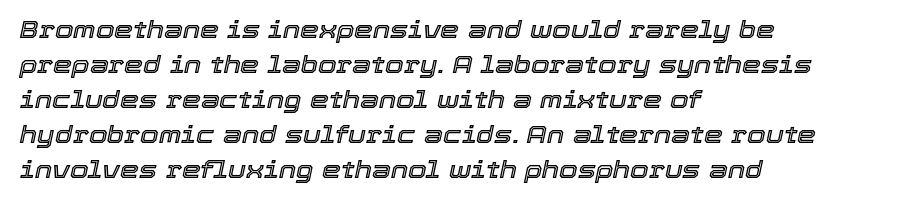
The image shows 24 px text type, italic (leaning right); set left-aligned, normal line spacing (1.46x), normal letter spacing, not underlined.
